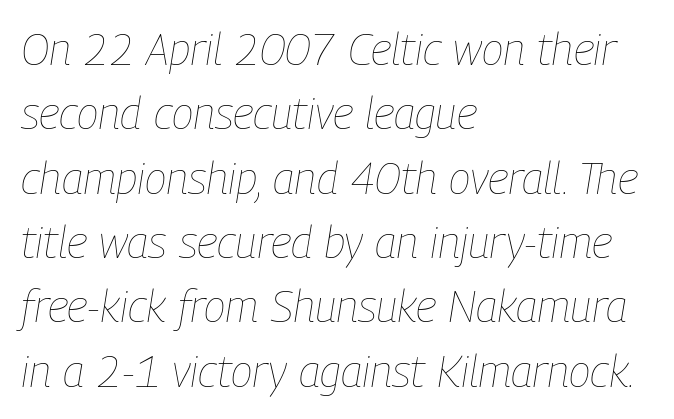
Q: Is the text bold? A: No.
Q: Is the text italic (slanted)? A: Yes, it leans right by about 9 degrees.
Q: Is the text underlined? A: No.
Q: How is the paragraph aligned? A: Left-aligned.
Q: Is the spacing between letters normal or unusually wide? A: Normal.
Q: Is the spacing between lines tight, normal or loose? A: Normal.
Q: Width (condensed, normal, or wide)? A: Condensed.
Q: Stroke contrast? A: Low.
Q: x-height? A: Medium.
Q: Monospaced? A: No.
